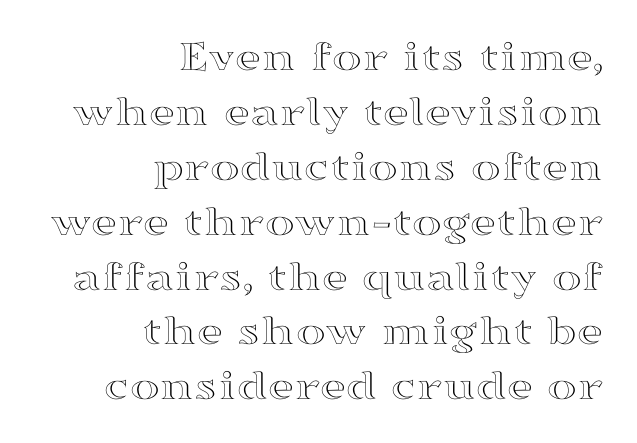
{"italic": "no", "width": "wide", "x_height": "medium", "monospaced": "no", "underline": "no", "align": "right", "line_spacing_ratio": 1.22, "letter_spacing": "normal", "letter_spacing_em": 0.0, "glyph_px": 45}
